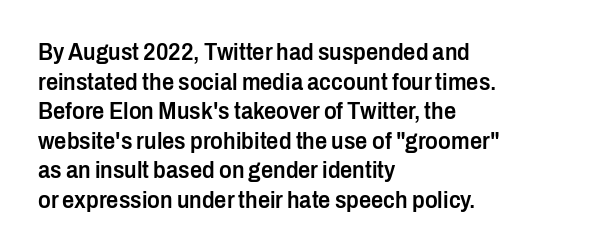
The image shows 24 px text type, upright; set left-aligned, line spacing 1.23x, normal letter spacing, not underlined.
